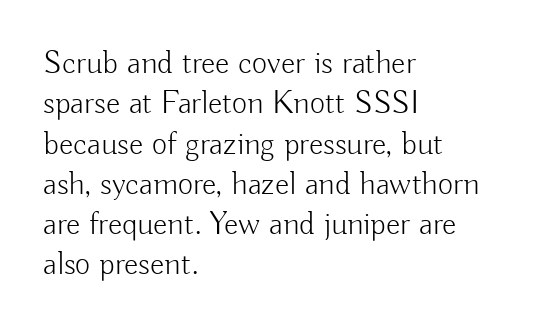
{"serif": "no", "italic": "no", "bold": "no", "weight": "light", "width": "normal", "stroke_contrast": "low", "x_height": "small", "monospaced": "no", "underline": "no", "align": "left", "line_spacing_ratio": 1.22, "letter_spacing": "normal", "letter_spacing_em": 0.0, "glyph_px": 33}
